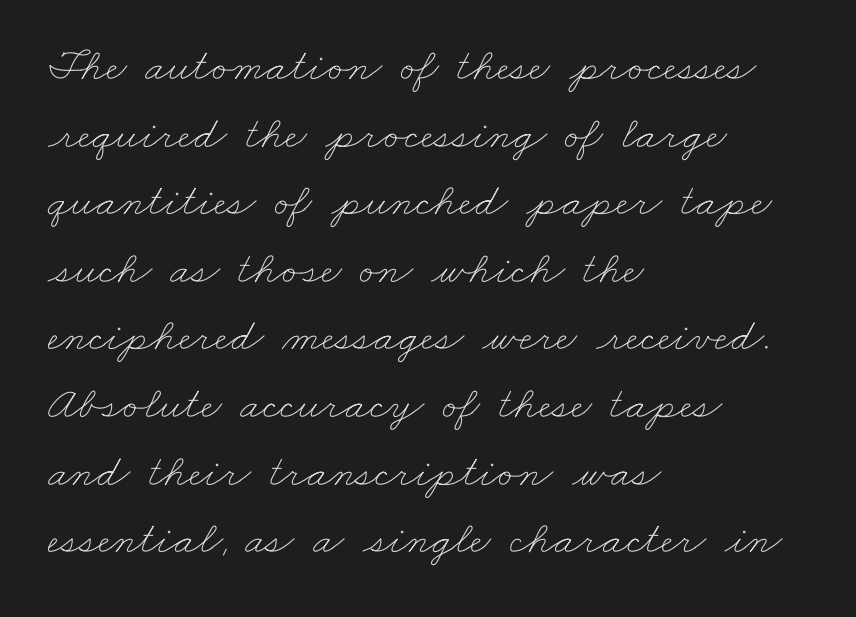
Q: Is the text bold? A: No.
Q: Is the text underlined? A: No.
Q: How is the paragraph aligned? A: Left-aligned.
Q: Is the spacing between letters normal or unusually wide? A: Normal.
Q: Is the spacing between lines tight, normal or loose? A: Normal.
Q: Width (condensed, normal, or wide)? A: Wide.
Q: Stroke contrast? A: Low.
Q: x-height? A: Small.
Q: Monospaced? A: No.
